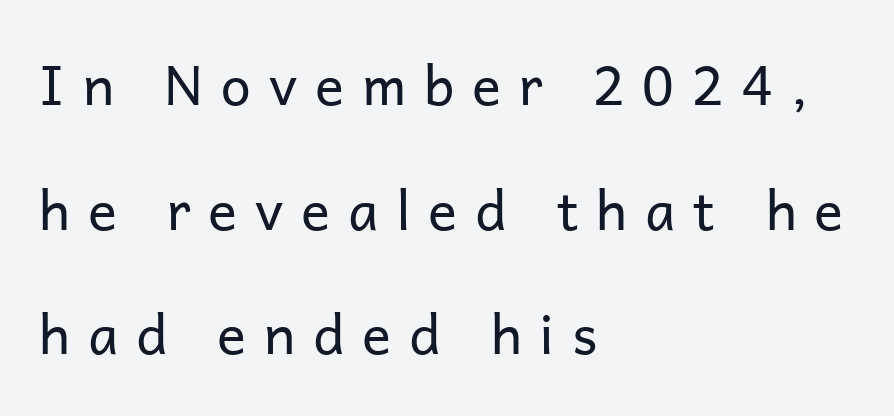
Descenders are the only things crossing below the line. I'd call this a sans setting — the letters go barefoot. No italicization has been applied; the sample stays upright. No chunkiness to these letters — they're not bold. Teacher's note: observe the even left margin — that is flush-left alignment.
